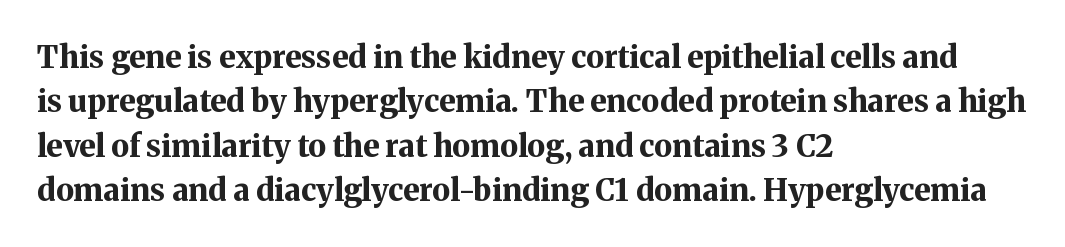
Posture: vertical. Underlining? Definitely not there. Typesetter's note: full bold, strokes at maximum text heaviness. What's the leading like? Ordinary, nothing unusual. Note the varied advance widths — an 'i' is clearly narrower than an 'm'.
